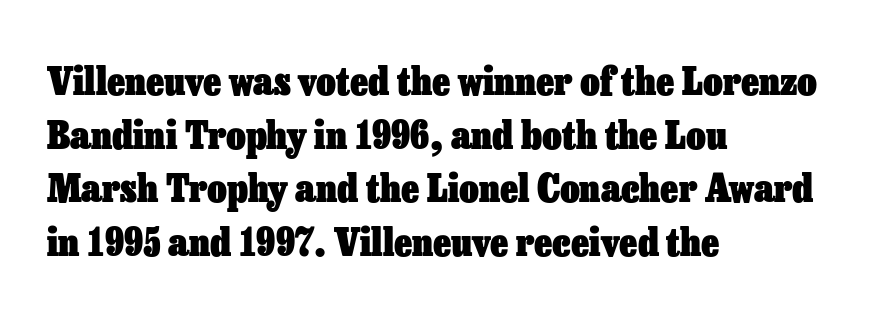
The image shows 38 px heavy type, upright; set left-aligned, normal line spacing (1.41x), normal letter spacing, not underlined; low stroke contrast and a medium x-height.
